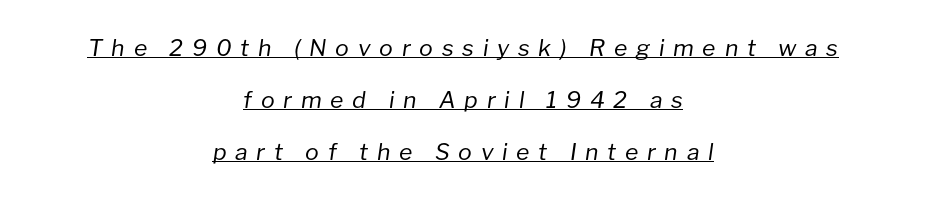
Q: Is the text bold? A: No.
Q: Is the text italic (slanted)? A: Yes, it leans right by about 8 degrees.
Q: Is the text underlined? A: Yes.
Q: How is the paragraph aligned? A: Centered.
Q: Is the spacing between letters normal or unusually wide? A: Unusually wide.
Q: Is the spacing between lines tight, normal or loose? A: Loose.
